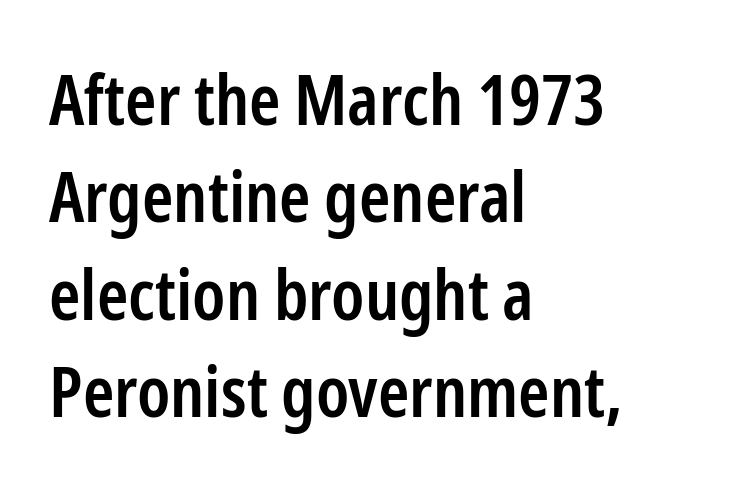
{"serif": "no", "italic": "no", "bold": "semi", "weight": "semibold", "width": "condensed", "stroke_contrast": "low", "x_height": "medium", "monospaced": "no", "underline": "no", "align": "left", "line_spacing": "normal", "line_spacing_ratio": 1.37, "letter_spacing": "normal", "letter_spacing_em": 0.0, "glyph_px": 71}
